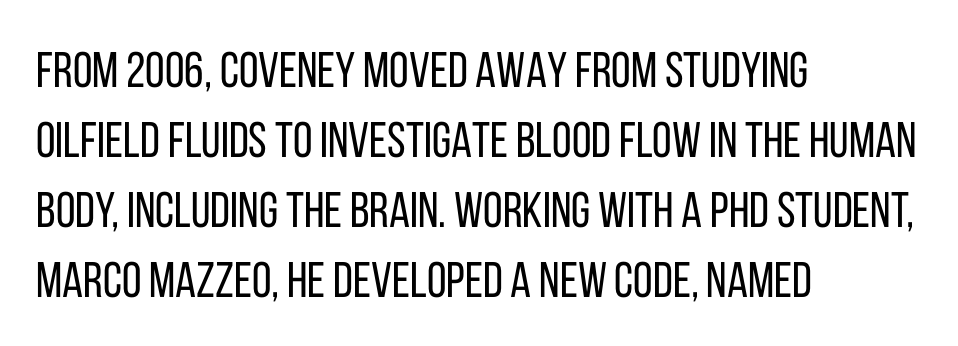
Q: Is the text bold? A: No.
Q: Is the text italic (slanted)? A: No, it is upright.
Q: Is the typeface a serif or a sans-serif typeface? A: Sans-serif.
Q: Is the text underlined? A: No.
Q: How is the paragraph aligned? A: Left-aligned.
Q: Is the spacing between letters normal or unusually wide? A: Normal.
Q: Is the spacing between lines tight, normal or loose? A: Normal.
Q: Width (condensed, normal, or wide)? A: Condensed.
Q: Stroke contrast? A: Low.
Q: x-height? A: Large.
Q: Monospaced? A: No.
